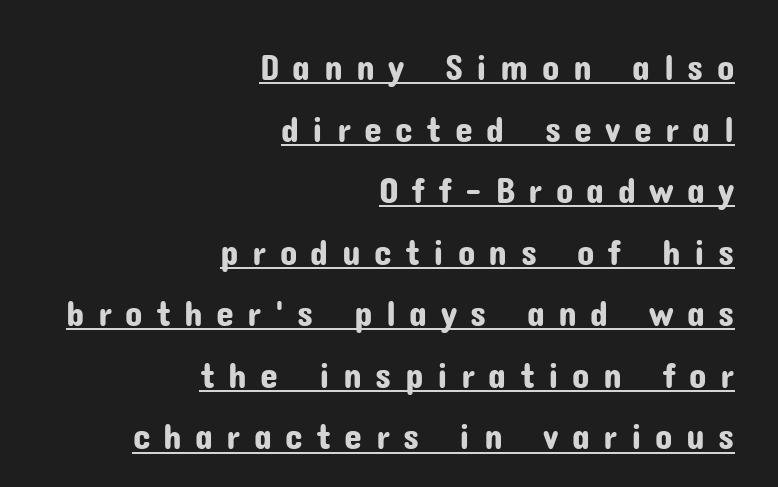
The image shows 36 px sans-serif type, upright; set right-aligned, line spacing 1.71x, unusually wide letter spacing (+0.37 em), underlined; low stroke contrast and a medium x-height.
